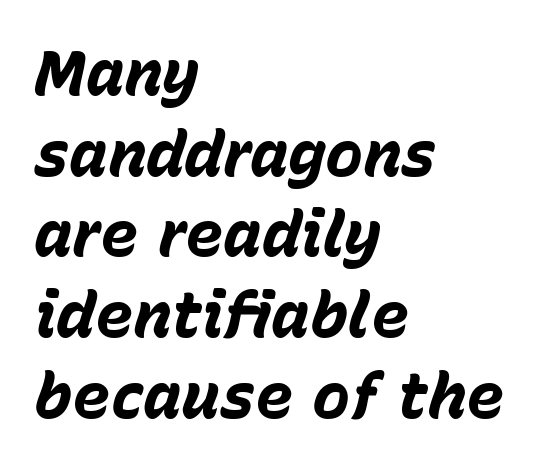
{"italic": "yes", "lean": "right", "slant_degrees": 15, "bold": "yes", "weight": "bold", "width": "normal", "stroke_contrast": "low", "x_height": "medium", "monospaced": "no", "underline": "no", "align": "left", "line_spacing": "normal", "line_spacing_ratio": 1.26, "letter_spacing": "normal", "letter_spacing_em": 0.0, "glyph_px": 64}
